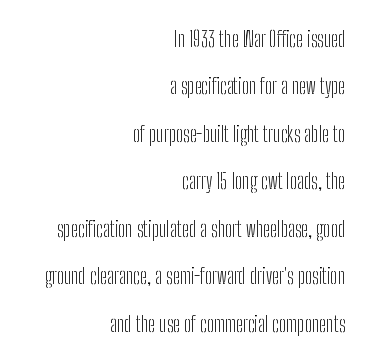
Q: Is the text bold? A: No.
Q: Is the text italic (slanted)? A: No, it is upright.
Q: Is the text underlined? A: No.
Q: How is the paragraph aligned? A: Right-aligned.
Q: Is the spacing between letters normal or unusually wide? A: Normal.
Q: Is the spacing between lines tight, normal or loose? A: Loose.
